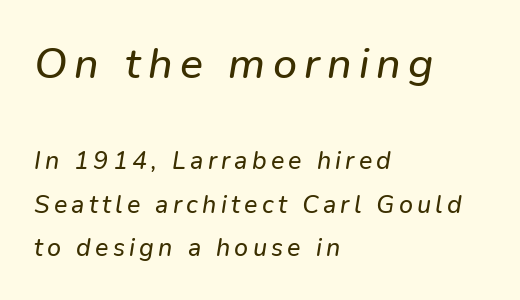
Q: Is the text italic (slanted)? A: Yes, it leans right by about 9 degrees.
Q: Is the text underlined? A: No.
Q: How is the paragraph aligned? A: Left-aligned.
Q: Which block of text is set in a larger size, the first (top) or the second (bottom)? A: The first (top) one.
Q: Width (condensed, normal, or wide)? A: Normal.
Q: Stroke contrast? A: Low.
Q: x-height? A: Medium.
Q: Monospaced? A: No.
